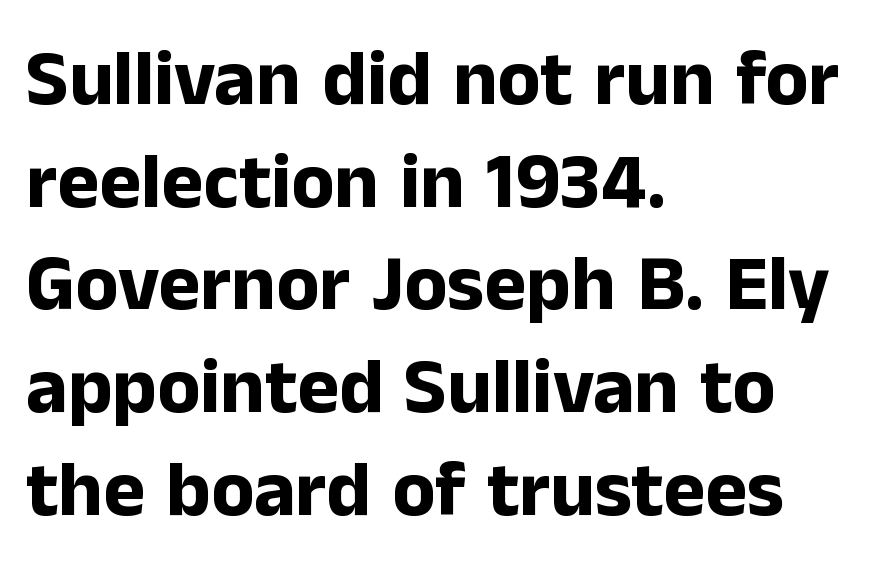
The strip under each line holds only bare page. The line-height multiplier appears to be the usual default. Spacing verdict: proportional, widths tailored to each character. In CSS terms this would be text-align: left. The type sits square on the baseline with zero lean. A typesetter would label this face a sans.
